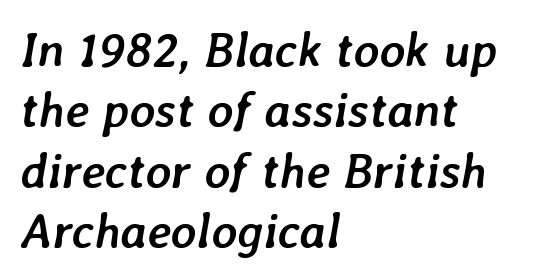
{"italic": "yes", "lean": "right", "slant_degrees": 7, "bold": "yes", "weight": "semibold", "width": "normal", "stroke_contrast": "low", "x_height": "medium", "monospaced": "no", "underline": "no", "align": "left", "line_spacing_ratio": 1.23, "letter_spacing": "normal", "letter_spacing_em": 0.0, "glyph_px": 49}
